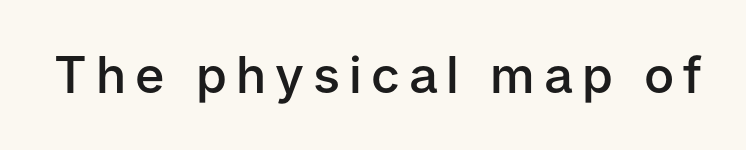
Q: Is the text bold? A: Semi-bold.
Q: Is the text italic (slanted)? A: No, it is upright.
Q: Is the typeface a serif or a sans-serif typeface? A: Sans-serif.
Q: Is the text underlined? A: No.
Q: Width (condensed, normal, or wide)? A: Normal.
Q: Stroke contrast? A: Low.
Q: x-height? A: Medium.
Q: Monospaced? A: No.
